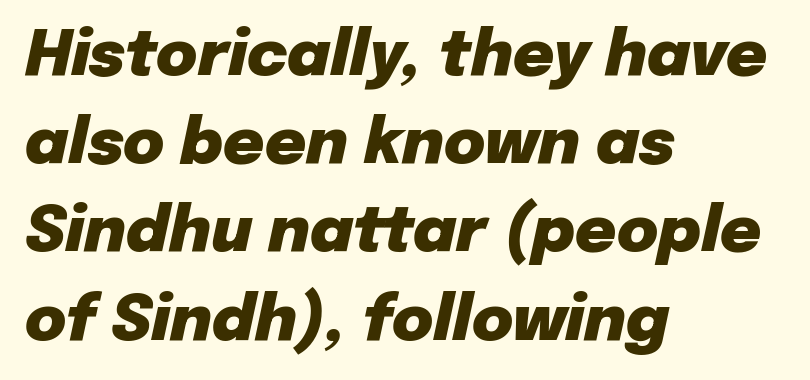
The image shows 63 px heavy type, italic (leaning right); set left-aligned, normal line spacing (1.4x), normal letter spacing, not underlined; low stroke contrast and a medium x-height.
